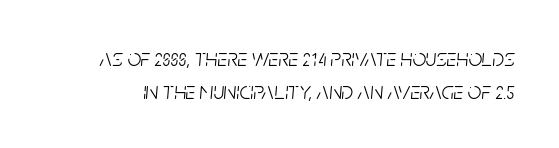
The image shows 24 px text type, italic (leaning right); set normal line spacing (1.37x), normal letter spacing, not underlined.
